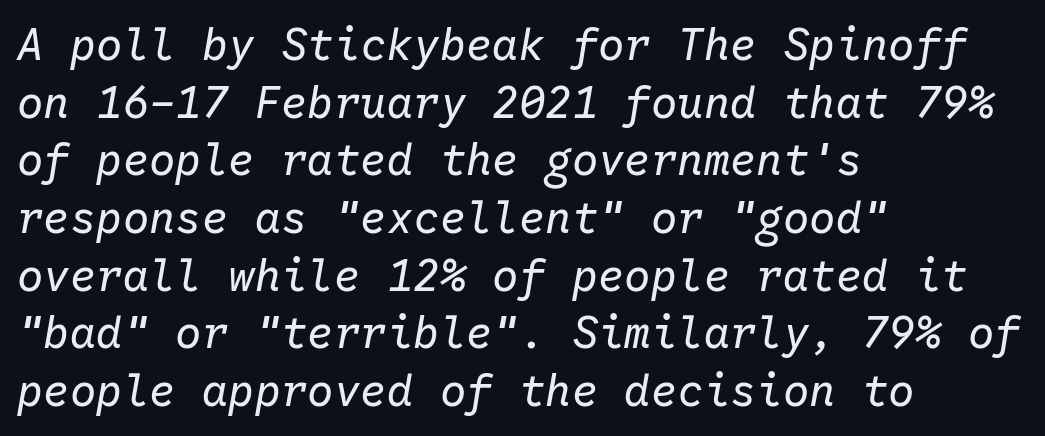
Q: Is the text bold? A: No.
Q: Is the text italic (slanted)? A: Yes, it leans right by about 10 degrees.
Q: Is the text underlined? A: No.
Q: How is the paragraph aligned? A: Left-aligned.
Q: Is the spacing between letters normal or unusually wide? A: Normal.
Q: Is the spacing between lines tight, normal or loose? A: Normal.
Q: Width (condensed, normal, or wide)? A: Normal.
Q: Stroke contrast? A: Low.
Q: x-height? A: Medium.
Q: Monospaced? A: Yes.
